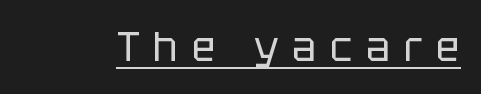
Unlike italic type, these characters show no tilt at all. Think of a printed novel: that variable character pitch is what you see here. Is the stroke heavy? The answer is a plain regular-or-lighter. The specimen includes a rule beneath the text block's lines. Are there feet on the stems? There aren't — it's a sans.
